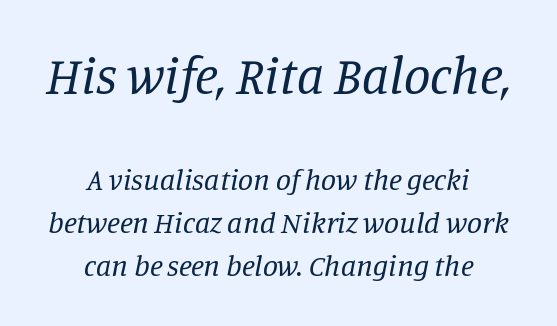
Q: Is the text bold? A: No.
Q: Is the text italic (slanted)? A: Yes, it leans right by about 11 degrees.
Q: Is the typeface a serif or a sans-serif typeface? A: Serif.
Q: Is the text underlined? A: No.
Q: How is the paragraph aligned? A: Centered.
Q: Is the spacing between letters normal or unusually wide? A: Normal.
Q: Is the spacing between lines tight, normal or loose? A: Normal.
Q: Which block of text is set in a larger size, the first (top) or the second (bottom)? A: The first (top) one.
Q: Width (condensed, normal, or wide)? A: Normal.
Q: Stroke contrast? A: Low.
Q: x-height? A: Large.
Q: Monospaced? A: No.
